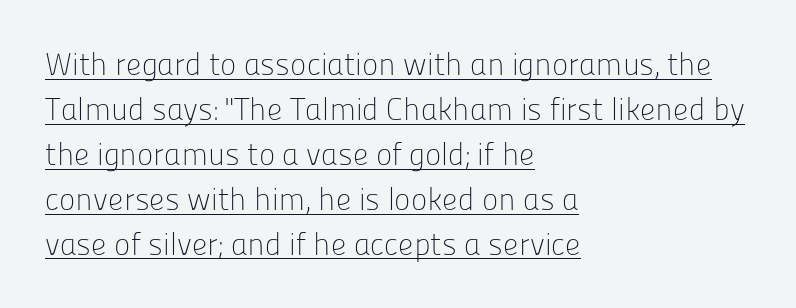
Is this a fixed-width face? No — the glyphs have proportional, varying widths. Interline gaps are of average width in this sample. No letter is thick-stroked: the sample isn't bold. These lines were composed using upright roman letters. The glyphs in this specimen are sans serif.
